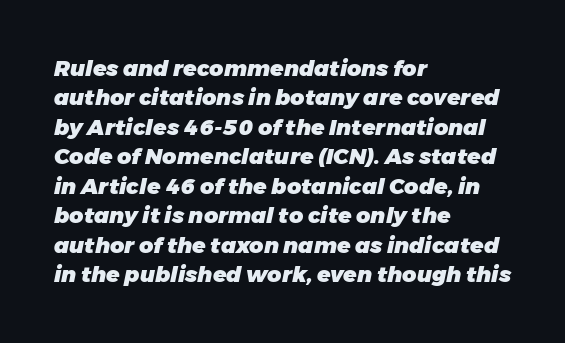
{"italic": "yes", "lean": "right", "slant_degrees": 11, "bold": "yes", "underline": "no", "align": "left", "line_spacing": "normal", "line_spacing_ratio": 1.34, "letter_spacing": "normal", "letter_spacing_em": 0.0, "glyph_px": 22}
